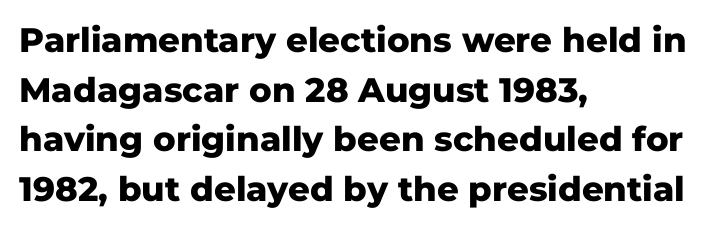
The characters display no serif detailing; their extremities are plain. Do the characters align in a grid? No, the font is proportional. If you measured baseline to baseline, you'd find a middling distance. Underlining? Definitely not there. Characters follow at the spacing the type designer built in. In CSS terms this would be text-align: left.
